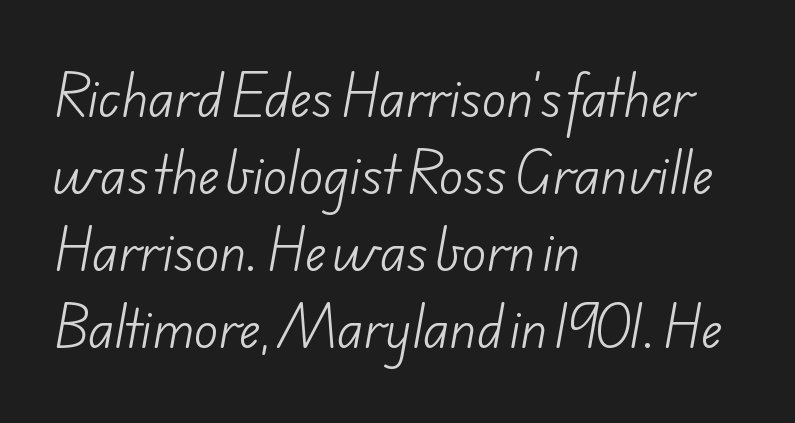
The face used here is a sans, in the tradition of grotesques and geometrics. Caption: multi-line text, flush left, ragged right. The words here are not underlined. A light-to-regular cut is what we see here.
